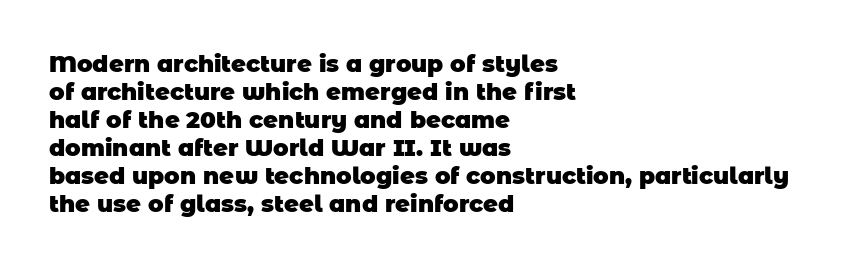
The image shows 23 px bold type; set left-aligned, line spacing 1.22x, normal letter spacing, not underlined.
